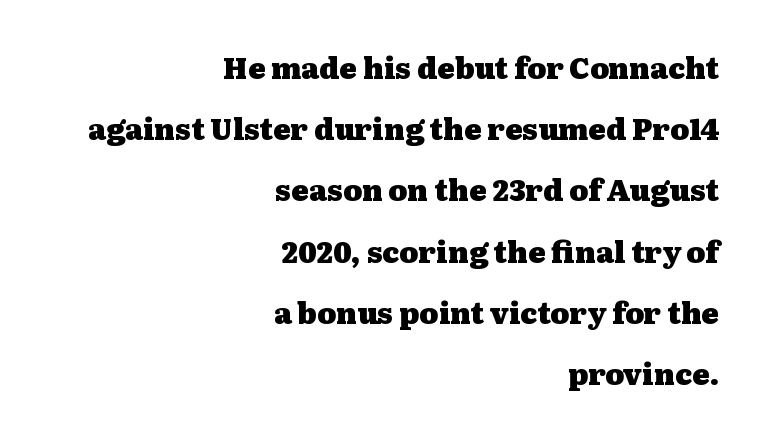
Q: Is the text bold? A: Yes.
Q: Is the text italic (slanted)? A: No, it is upright.
Q: Is the typeface a serif or a sans-serif typeface? A: Serif.
Q: Is the text underlined? A: No.
Q: How is the paragraph aligned? A: Right-aligned.
Q: Is the spacing between letters normal or unusually wide? A: Normal.
Q: Is the spacing between lines tight, normal or loose? A: Loose.
Q: Width (condensed, normal, or wide)? A: Wide.
Q: Stroke contrast? A: Medium.
Q: x-height? A: Medium.
Q: Monospaced? A: No.
